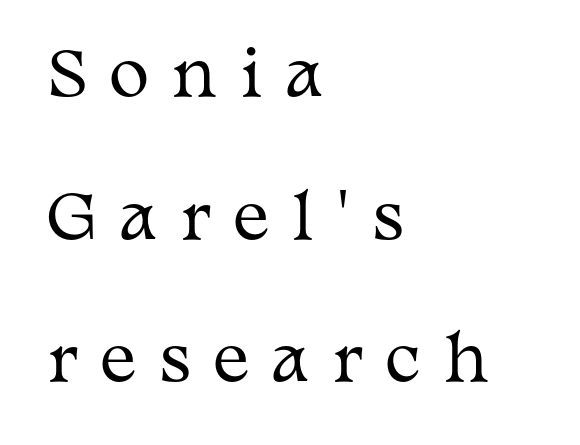
Q: Is the text bold? A: No.
Q: Is the text italic (slanted)? A: No, it is upright.
Q: Is the typeface a serif or a sans-serif typeface? A: Serif.
Q: Is the text underlined? A: No.
Q: How is the paragraph aligned? A: Left-aligned.
Q: Is the spacing between letters normal or unusually wide? A: Unusually wide.
Q: Is the spacing between lines tight, normal or loose? A: Loose.
Q: Width (condensed, normal, or wide)? A: Wide.
Q: Stroke contrast? A: Medium.
Q: x-height? A: Medium.
Q: Monospaced? A: No.
